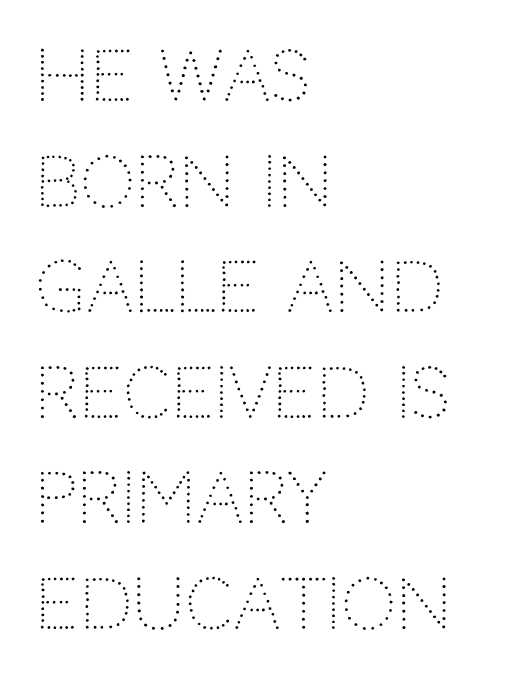
{"serif": "no", "italic": "no", "bold": "no", "weight": "light", "width": "normal", "stroke_contrast": "low", "x_height": "large", "monospaced": "no", "underline": "no", "align": "left", "line_spacing": "normal", "line_spacing_ratio": 1.53, "letter_spacing": "normal", "letter_spacing_em": 0.0, "glyph_px": 69}
